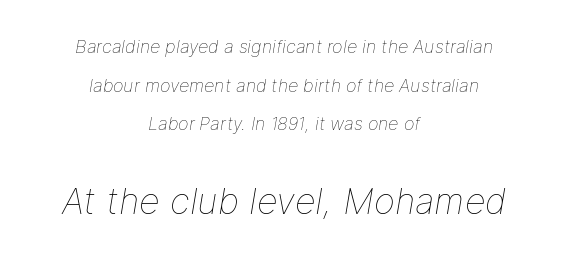
Q: Is the text bold? A: No.
Q: Is the text italic (slanted)? A: Yes, it leans right by about 9 degrees.
Q: Is the text underlined? A: No.
Q: How is the paragraph aligned? A: Centered.
Q: Is the spacing between letters normal or unusually wide? A: Normal.
Q: Is the spacing between lines tight, normal or loose? A: Loose.
Q: Which block of text is set in a larger size, the first (top) or the second (bottom)? A: The second (bottom) one.
Q: Width (condensed, normal, or wide)? A: Normal.
Q: Stroke contrast? A: Low.
Q: x-height? A: Medium.
Q: Monospaced? A: No.
